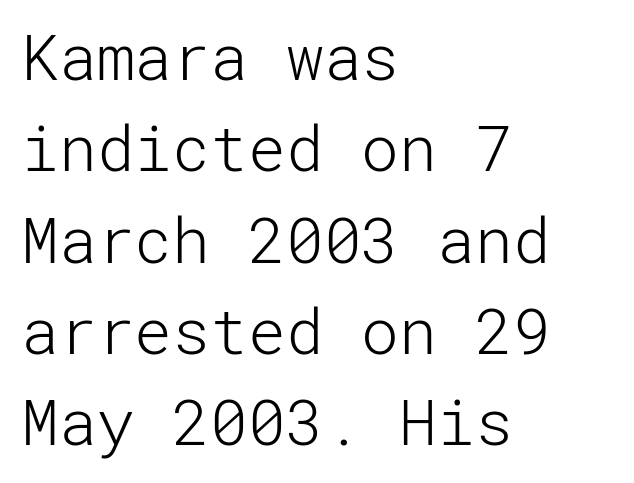
The image shows 63 px light sans-serif type, upright; set left-aligned, normal line spacing (1.45x), normal letter spacing, not underlined; low stroke contrast and a medium x-height.
